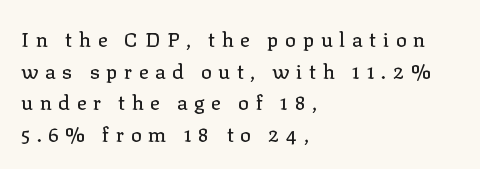
The string is rendered with underlining switched off. These lines sit exactly where default settings would place them. Every character sits straight up, as roman type does. The lines are quadded left.
